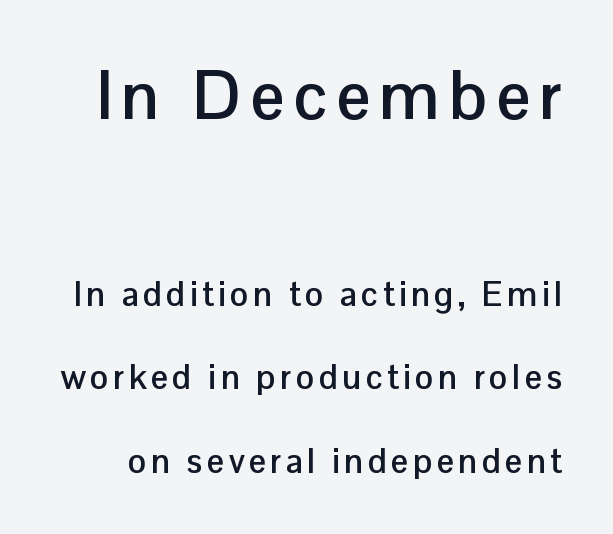
{"serif": "no", "italic": "no", "bold": "yes", "weight": "semibold", "width": "normal", "stroke_contrast": "low", "x_height": "medium", "monospaced": "no", "underline": "no", "line_spacing": "loose", "line_spacing_ratio": 2.45, "larger_block": "first", "size_ratio": 2.0, "glyph_px": 68}
